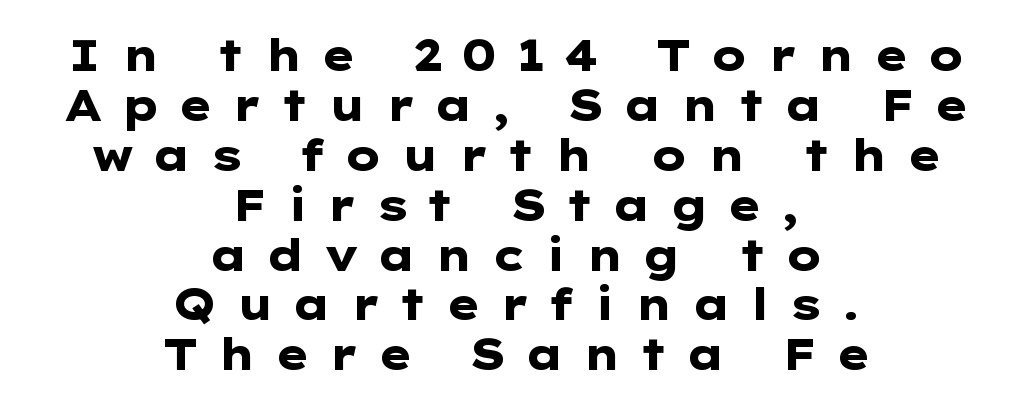
The image shows 43 px heavy, wide sans-serif type, upright; set centered, line spacing 1.16x, unusually wide letter spacing (+0.41 em), not underlined; low stroke contrast and a medium x-height.
